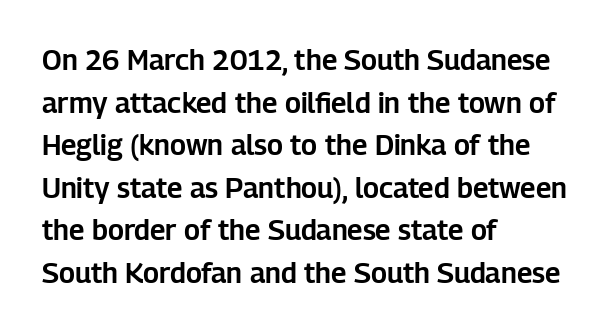
The image shows 28 px sans-serif type, upright; set left-aligned, normal line spacing (1.52x), normal letter spacing, not underlined; low stroke contrast and a medium x-height.
